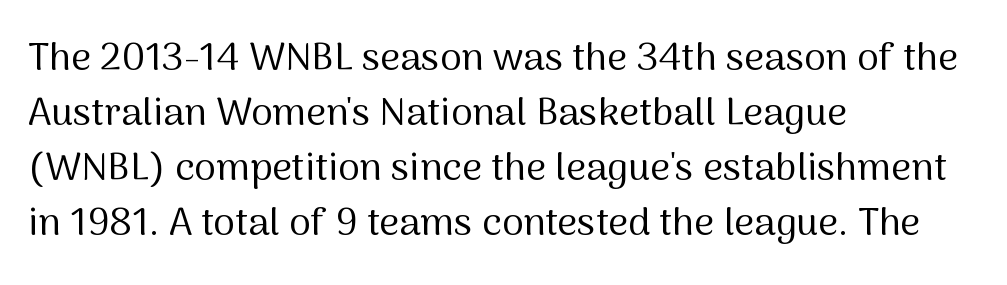
{"serif": "no", "italic": "no", "bold": "no", "weight": "regular", "width": "normal", "stroke_contrast": "medium", "x_height": "medium", "monospaced": "no", "underline": "no", "align": "left", "line_spacing": "normal", "line_spacing_ratio": 1.41, "letter_spacing": "normal", "letter_spacing_em": 0.0, "glyph_px": 39}
